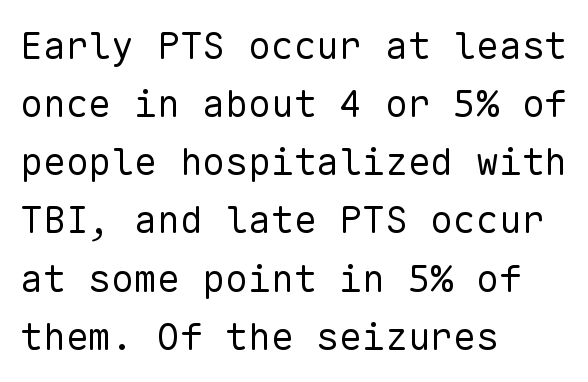
{"serif": "no", "italic": "no", "bold": "no", "weight": "regular", "width": "normal", "stroke_contrast": "low", "x_height": "medium", "monospaced": "yes", "underline": "no", "align": "left", "line_spacing": "normal", "line_spacing_ratio": 1.53, "letter_spacing": "normal", "letter_spacing_em": 0.0, "glyph_px": 38}
